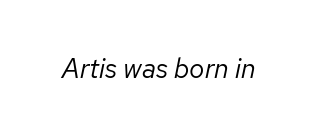
The image shows 27 px text type, italic (leaning right); set normal letter spacing, not underlined.
